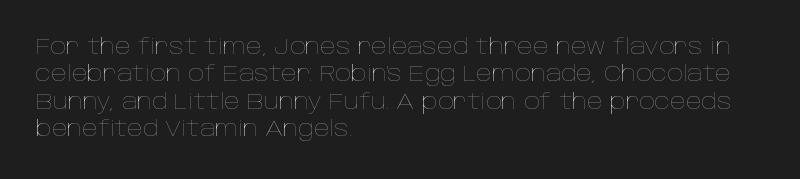
{"italic": "no", "bold": "no", "underline": "no", "align": "left", "line_spacing": "normal", "line_spacing_ratio": 1.25, "letter_spacing": "normal", "letter_spacing_em": 0.0, "glyph_px": 22}
